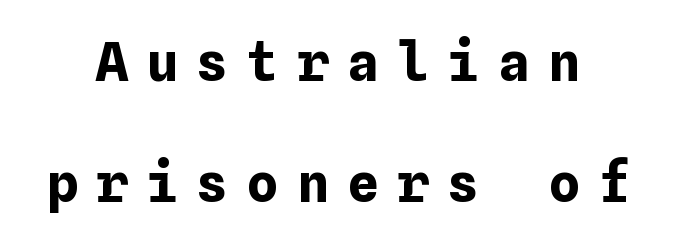
The image shows 54 px bold type, upright; set centered, loose line spacing (2.24x), unusually wide letter spacing (+0.33 em), not underlined; low stroke contrast and a medium x-height.
